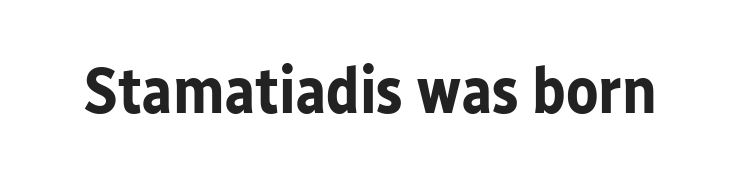
{"serif": "no", "italic": "no", "bold": "yes", "weight": "bold", "width": "normal", "stroke_contrast": "low", "x_height": "medium", "monospaced": "no", "underline": "no", "letter_spacing": "normal", "letter_spacing_em": 0.0, "glyph_px": 65}
